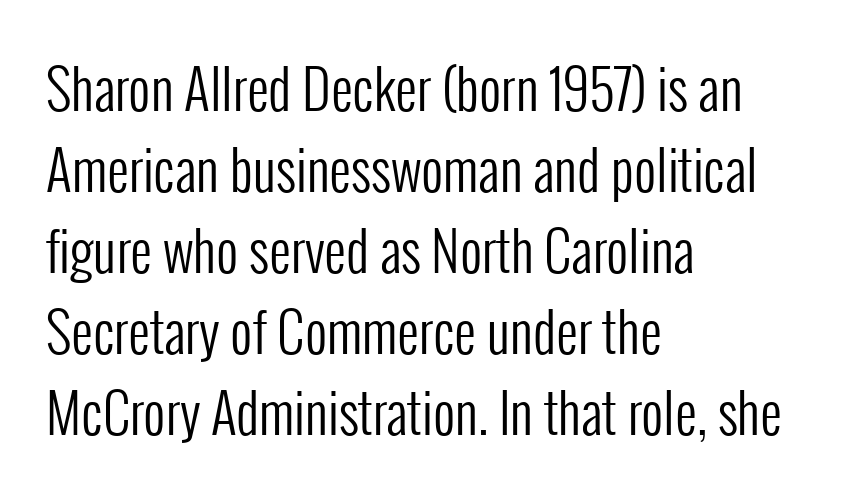
Q: Is the text bold? A: No.
Q: Is the text italic (slanted)? A: No, it is upright.
Q: Is the typeface a serif or a sans-serif typeface? A: Sans-serif.
Q: Is the text underlined? A: No.
Q: How is the paragraph aligned? A: Left-aligned.
Q: Is the spacing between letters normal or unusually wide? A: Normal.
Q: Is the spacing between lines tight, normal or loose? A: Normal.
Q: Width (condensed, normal, or wide)? A: Condensed.
Q: Stroke contrast? A: Low.
Q: x-height? A: Medium.
Q: Monospaced? A: No.
